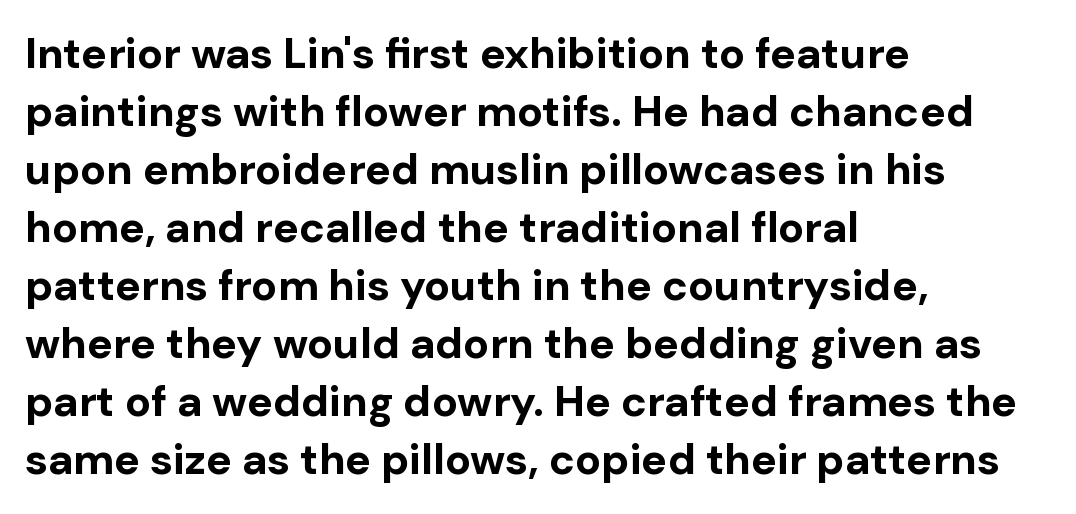
The face used here is proportionally spaced, like ordinary book or web type. Each line starts at the same left margin while the right side varies. Decoration check: the copy has no underline. Does the weight exceed regular? Yes, all the way to bold.
